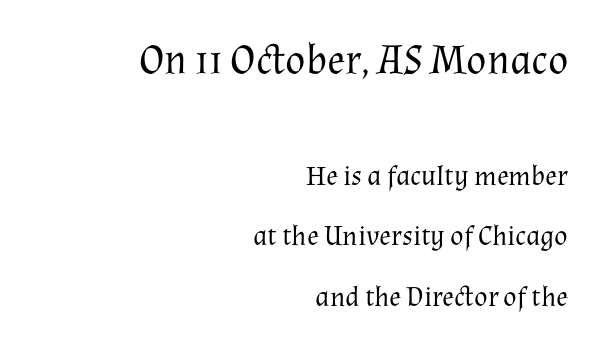
Spacing between characters is what you'd get straight out of the box. Every character sits straight up, as roman type does. The typesetting does not lean heavy: it is not bold. Where is the straight margin? On the right. Only glyphs here, with clear space below each row.
